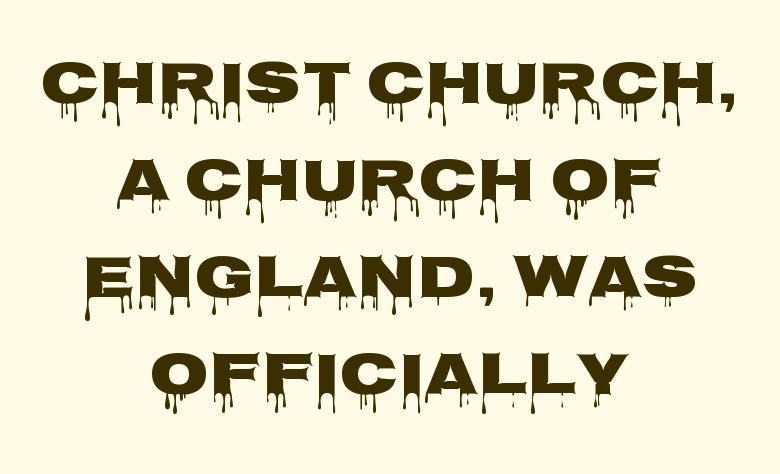
It's the straight-up-and-down kind of type. Letterform terminals end flat and unadorned throughout the passage. Varying glyph widths throughout — classic text-font behaviour. Does the leading feel generous? No, just average. The letterforms sit shoulder to shoulder at normal distance. Look at the stroke-to-counter ratio: heavy, a bold.
